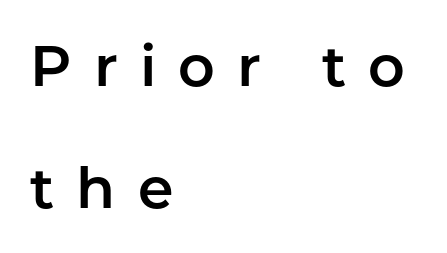
Is this a fixed-width face? No — the glyphs have proportional, varying widths. The specimen reads as upright at a glance. You can tell from the bare stems that sans-serif type was used. Notice the wide empty band between every row — that's loose leading. Does extra space separate the letters? Yes, quite a lot of it. A bare baseline throughout the passage.
